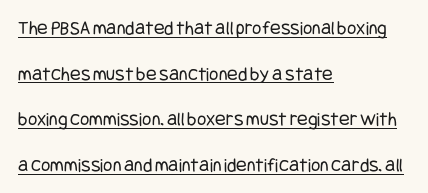
The image shows 20 px text type, upright; set left-aligned, loose line spacing (2.28x), normal letter spacing, underlined.
